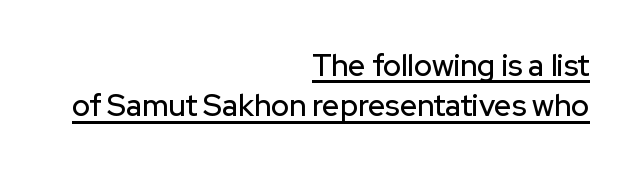
The image shows 30 px sans-serif type, upright; set right-aligned, normal line spacing (1.34x), normal letter spacing, underlined; low stroke contrast and a medium x-height.
